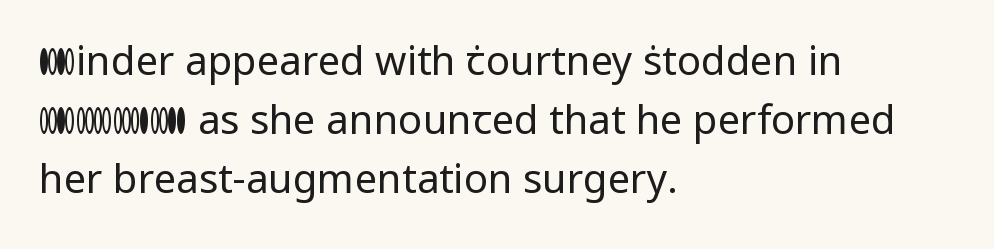
The designer left line spacing at the default. Beneath every word, the page is bare. Stems here are at most as thick as an everyday book face. Spacing verdict: proportional, widths tailored to each character.
